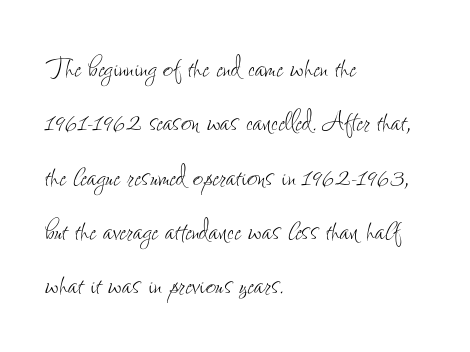
Q: Is the text bold? A: No.
Q: Is the text italic (slanted)? A: Yes.
Q: Is the text underlined? A: No.
Q: How is the paragraph aligned? A: Left-aligned.
Q: Is the spacing between letters normal or unusually wide? A: Normal.
Q: Is the spacing between lines tight, normal or loose? A: Normal.
Q: Width (condensed, normal, or wide)? A: Condensed.
Q: Stroke contrast? A: Low.
Q: x-height? A: Small.
Q: Monospaced? A: No.
